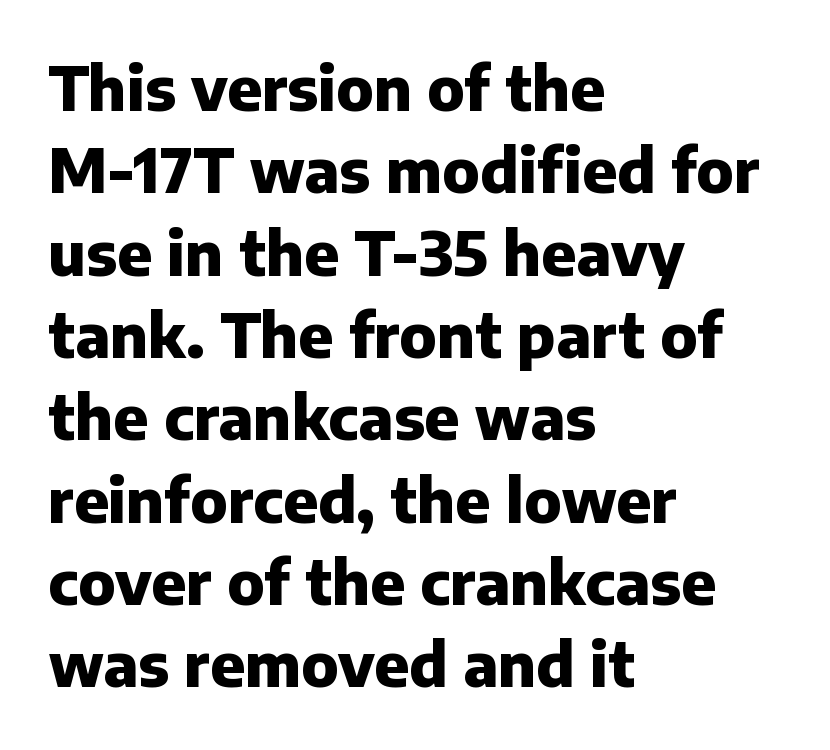
The image shows 61 px heavy sans-serif type, upright; set left-aligned, normal line spacing (1.35x), normal letter spacing, not underlined; low stroke contrast and a medium x-height.
